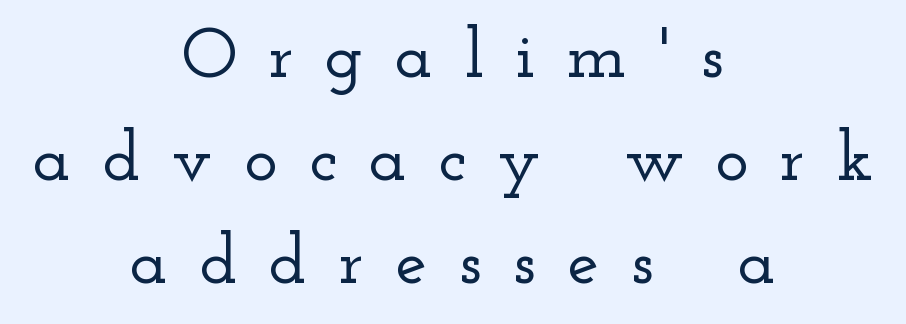
{"serif": "yes", "italic": "no", "width": "wide", "stroke_contrast": "low", "x_height": "small", "monospaced": "no", "underline": "no", "align": "center", "line_spacing": "normal", "line_spacing_ratio": 1.45, "letter_spacing": "wide", "letter_spacing_em": 0.44, "glyph_px": 71}
